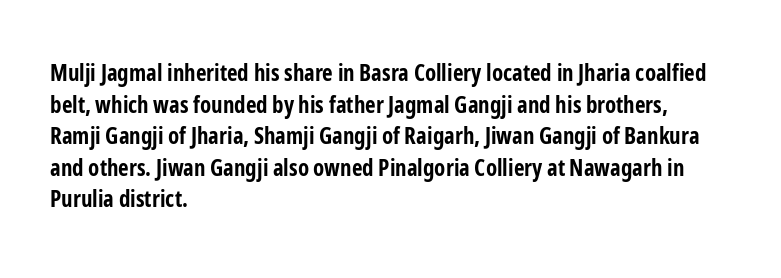
Q: Is the text bold? A: Yes.
Q: Is the text italic (slanted)? A: No, it is upright.
Q: Is the text underlined? A: No.
Q: How is the paragraph aligned? A: Left-aligned.
Q: Is the spacing between letters normal or unusually wide? A: Normal.
Q: Is the spacing between lines tight, normal or loose? A: Normal.
